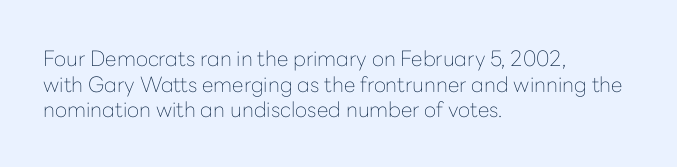
{"italic": "no", "bold": "no", "underline": "no", "align": "left", "line_spacing_ratio": 1.22, "letter_spacing": "normal", "letter_spacing_em": 0.0, "glyph_px": 21}
